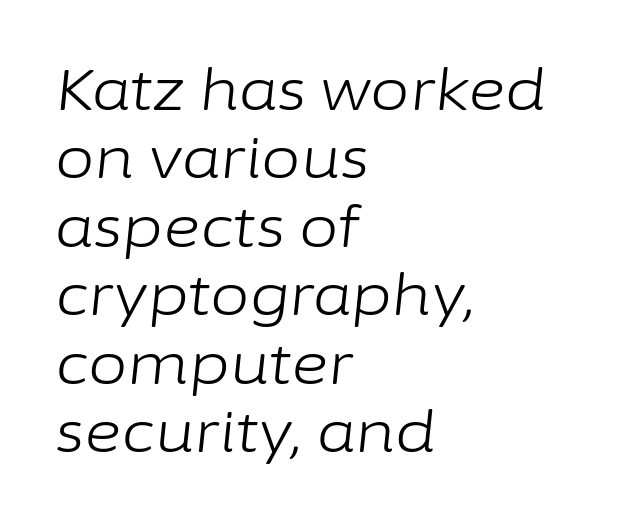
The image shows 57 px light type, italic (leaning right); set left-aligned, line spacing 1.2x, normal letter spacing, not underlined; low stroke contrast and a medium x-height.
